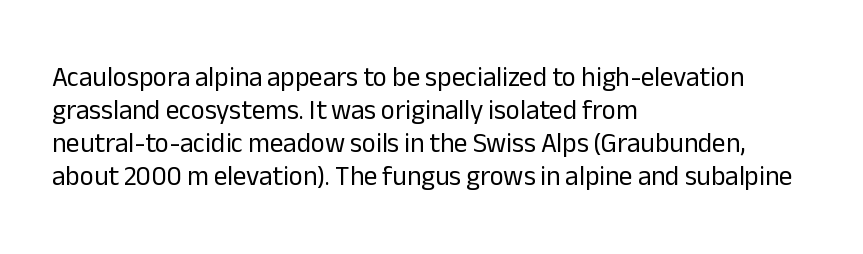
Q: Is the text bold? A: No.
Q: Is the text italic (slanted)? A: No, it is upright.
Q: Is the text underlined? A: No.
Q: How is the paragraph aligned? A: Left-aligned.
Q: Is the spacing between letters normal or unusually wide? A: Normal.
